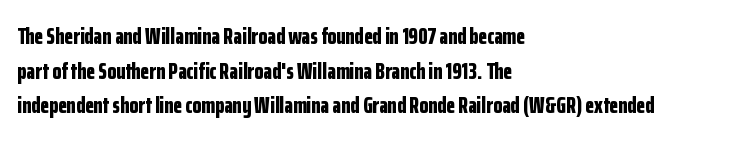
The image shows 23 px bold type, upright; set left-aligned, normal line spacing (1.51x), normal letter spacing, not underlined.
